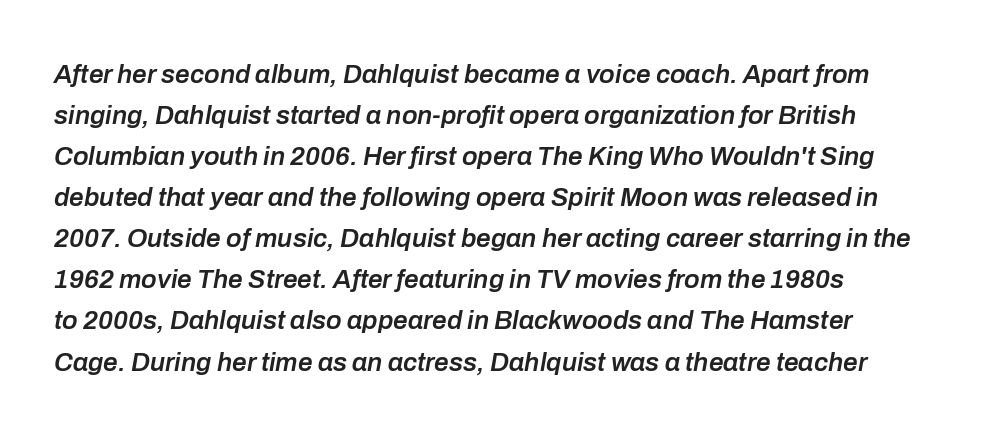
The image shows 26 px text type, italic (leaning right); set normal line spacing (1.58x), normal letter spacing, not underlined.
